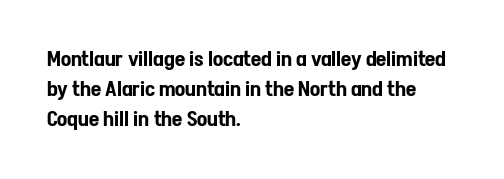
The image shows 21 px text type, upright; set left-aligned, normal line spacing (1.43x), normal letter spacing, not underlined.
